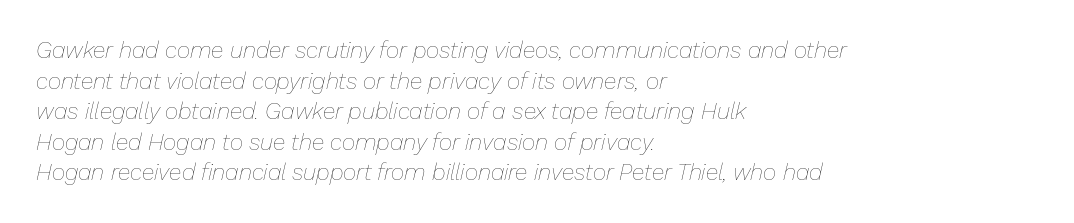
{"italic": "yes", "lean": "right", "slant_degrees": 13, "bold": "no", "underline": "no", "align": "left", "line_spacing": "normal", "line_spacing_ratio": 1.33, "letter_spacing": "normal", "letter_spacing_em": 0.0, "glyph_px": 23}
